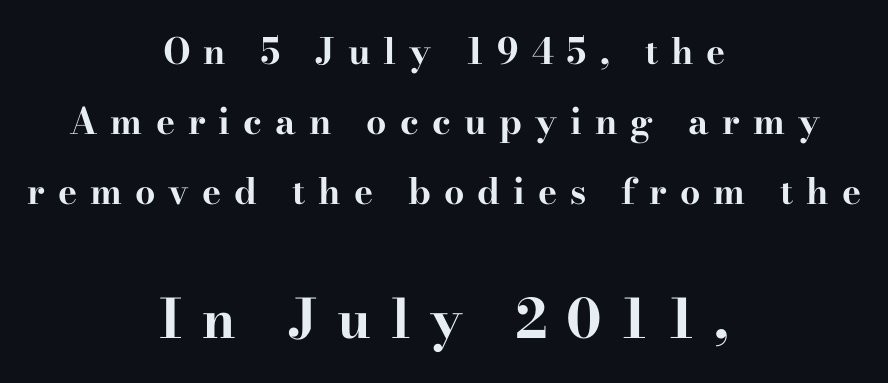
The image shows 54 px bold, wide serif type, upright; set centered, loose line spacing (1.95x), unusually wide letter spacing (+0.36 em), not underlined; the second (bottom) block is 1.5x larger; high stroke contrast and a small x-height.
